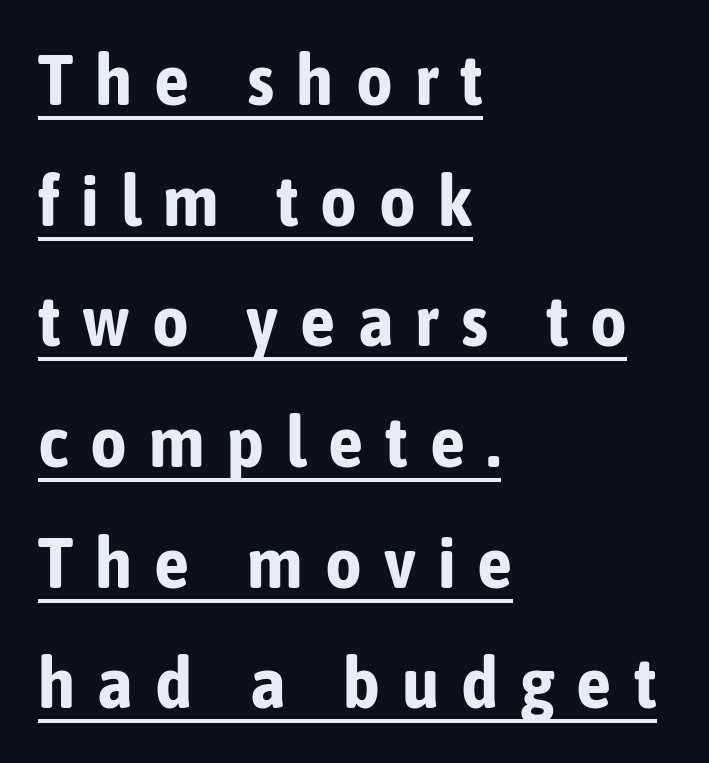
Q: Is the text bold? A: Yes.
Q: Is the text italic (slanted)? A: No, it is upright.
Q: Is the typeface a serif or a sans-serif typeface? A: Sans-serif.
Q: Is the text underlined? A: Yes.
Q: How is the paragraph aligned? A: Left-aligned.
Q: Is the spacing between letters normal or unusually wide? A: Unusually wide.
Q: Is the spacing between lines tight, normal or loose? A: Normal.
Q: Width (condensed, normal, or wide)? A: Condensed.
Q: Stroke contrast? A: Low.
Q: x-height? A: Medium.
Q: Monospaced? A: No.
